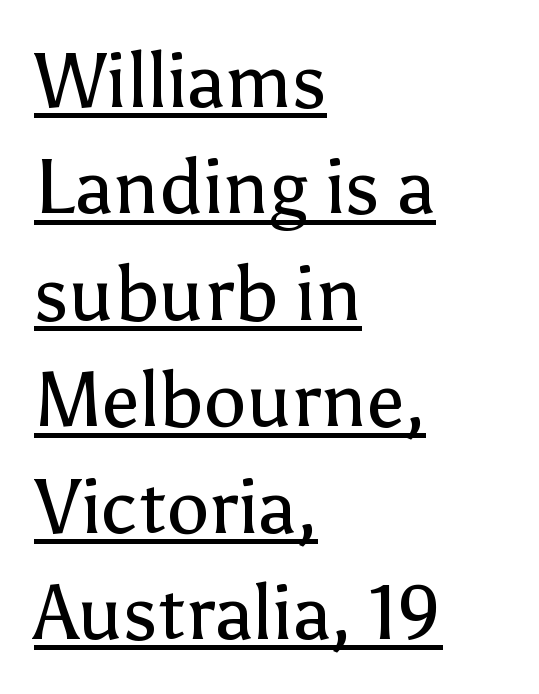
{"serif": "no", "italic": "no", "bold": "no", "weight": "regular", "width": "normal", "stroke_contrast": "low", "x_height": "medium", "monospaced": "no", "underline": "yes", "align": "left", "line_spacing": "normal", "line_spacing_ratio": 1.4, "letter_spacing": "normal", "letter_spacing_em": 0.0, "glyph_px": 76}
